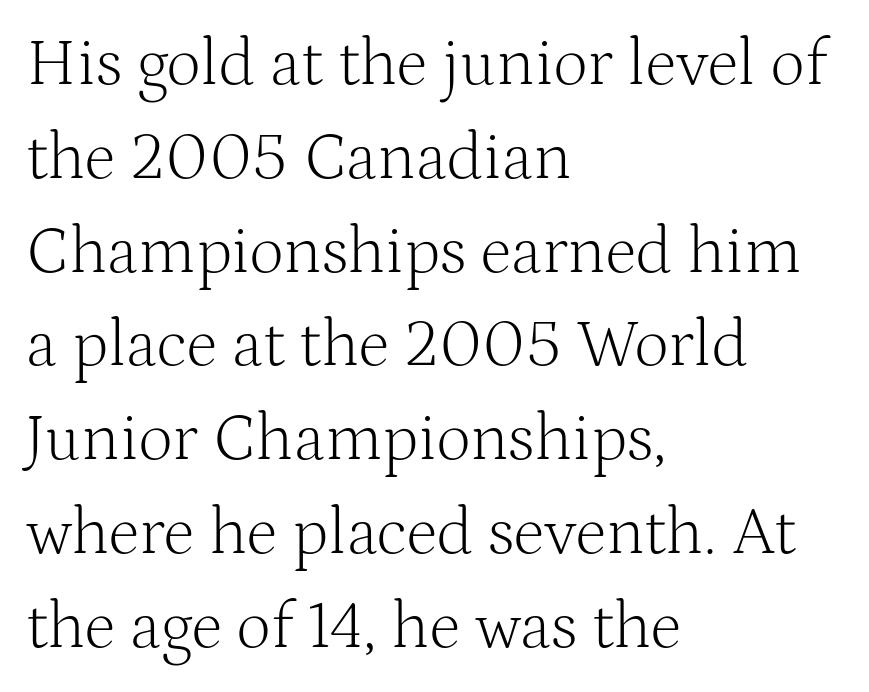
Counters stay open thanks to moderate or lighter strokes. Rule under the text: the space is simply empty. The face used here is seriffed, in the tradition of book romans. Inter-character spacing is left at the font's built-in metrics. The designer left line spacing at the default. You could not count columns in this text — the font is proportionally spaced.
